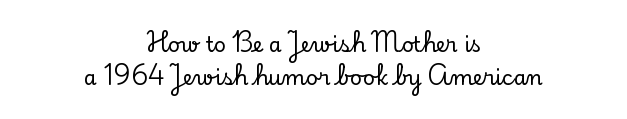
Upright lettering throughout. Plain, unruled lines of type. The whitespace from short lines is split evenly between both sides. The rows are spaced the way most documents space them.
